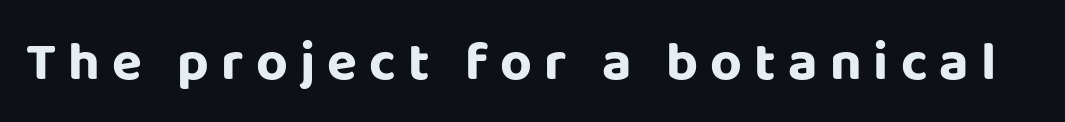
Rendered with straight, roman letterforms. The rendering uses natural spacing where letterforms have individual widths. The line texture is sparse and dotted thanks to wide tracking. Has an underline been added? It has not. Are there feet on the stems? There aren't — it's a sans.
